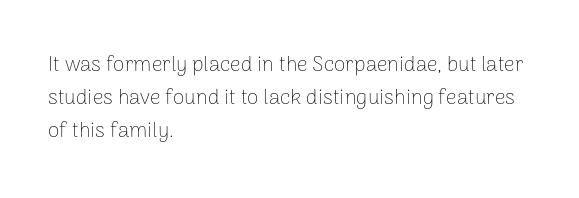
The face looks like a standard text weight, possibly lighter. Short and long lines alike share a common starting point at left. Vertically, the passage feels balanced, rows spaced as you'd expect. A bare baseline throughout the passage. Here the glyphs are tracked normally, forming tight word shapes.
